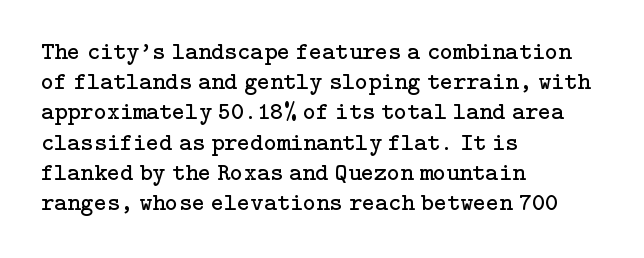
In terms of posture, this sample is upright. The rendering keeps characters at their native spacing. Caption: face not bold, strokes unweighted. The string is rendered with underlining switched off. Horizontal alignment here is leftward, the default for most running prose.
